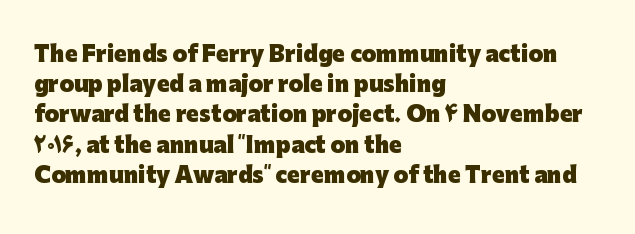
{"italic": "no", "bold": "yes", "underline": "no", "align": "left", "line_spacing": "normal", "line_spacing_ratio": 1.44, "letter_spacing": "normal", "letter_spacing_em": 0.0, "glyph_px": 21}
